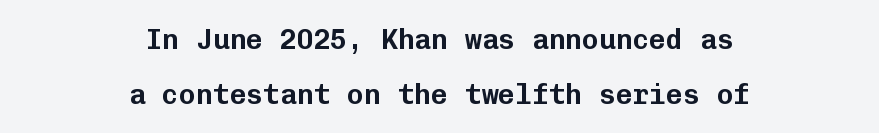
The lines are quadded center. Posture: vertical. Here the designer chose a console-style face with uniform glyph widths. The passage shown has conventional tracking throughout. Is this a sans? Yes — the strokes have no serifs. Honestly, the rows look like they've been pulled way apart.
